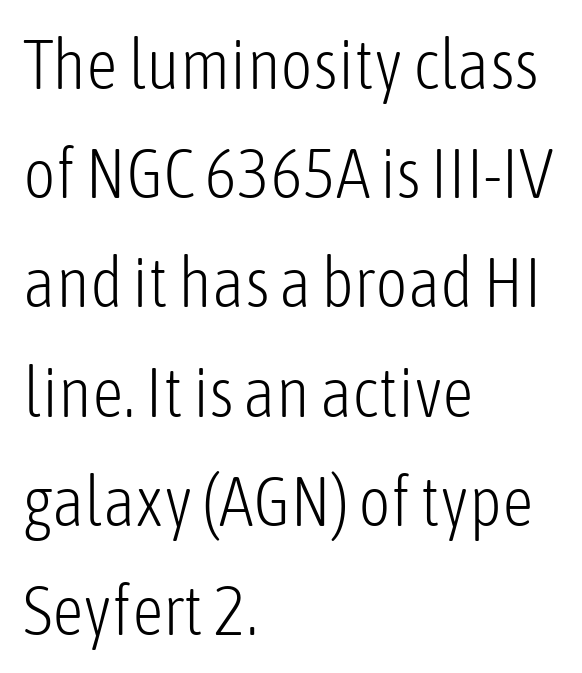
Q: Is the text bold? A: No.
Q: Is the text italic (slanted)? A: No, it is upright.
Q: Is the typeface a serif or a sans-serif typeface? A: Sans-serif.
Q: Is the text underlined? A: No.
Q: How is the paragraph aligned? A: Left-aligned.
Q: Is the spacing between letters normal or unusually wide? A: Normal.
Q: Is the spacing between lines tight, normal or loose? A: Normal.
Q: Width (condensed, normal, or wide)? A: Condensed.
Q: Stroke contrast? A: Low.
Q: x-height? A: Medium.
Q: Monospaced? A: No.
